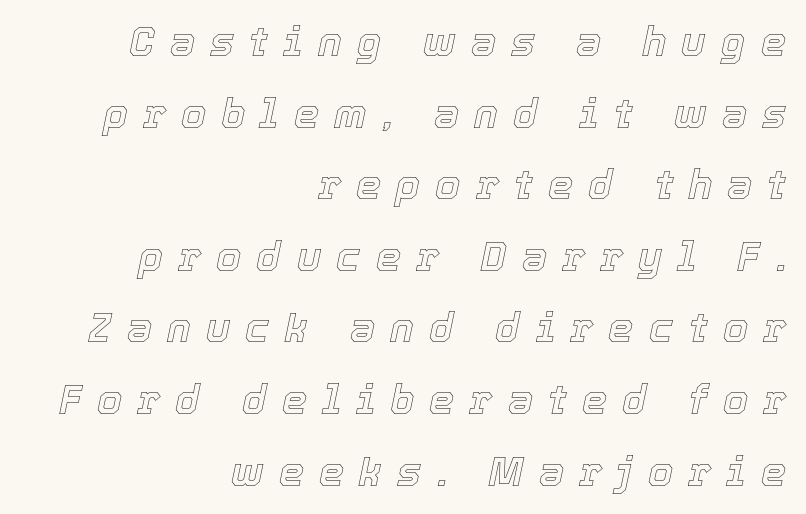
The image shows 40 px text type, italic (leaning right); set right-aligned, line spacing 1.79x, unusually wide letter spacing (+0.38 em), not underlined; a medium x-height.
